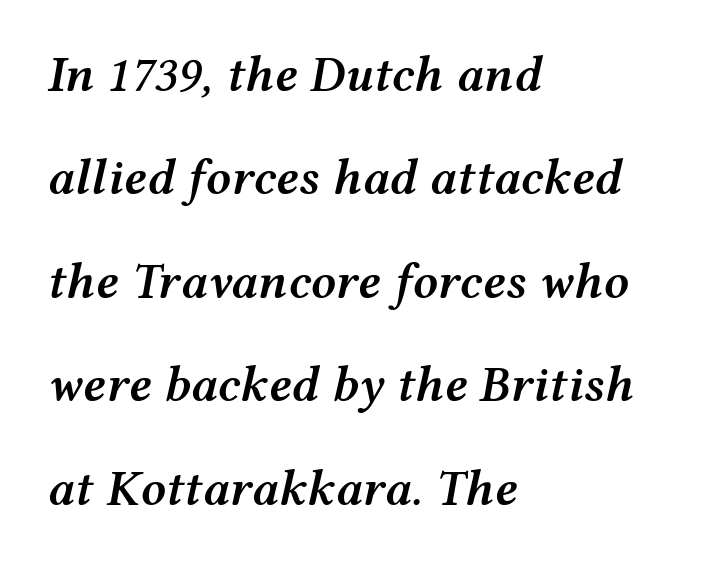
{"italic": "yes", "lean": "right", "slant_degrees": 12, "bold": "semi", "weight": "semibold", "width": "wide", "stroke_contrast": "medium", "x_height": "medium", "monospaced": "no", "underline": "no", "align": "left", "line_spacing": "loose", "line_spacing_ratio": 2.07, "letter_spacing": "normal", "letter_spacing_em": 0.0, "glyph_px": 50}
